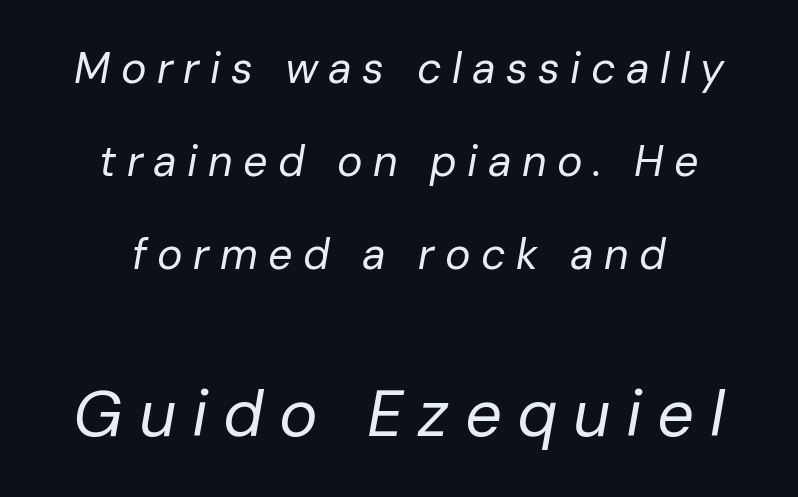
These lines are rendered in a variable-pitch font. The glyphs are unaccompanied by any horizontal stroke below them. If you measured baseline to baseline, you'd find a long distance. The letterforms sit at book weight or below. Typesetter's note — lower block bumped up in size, upper block left smaller.
